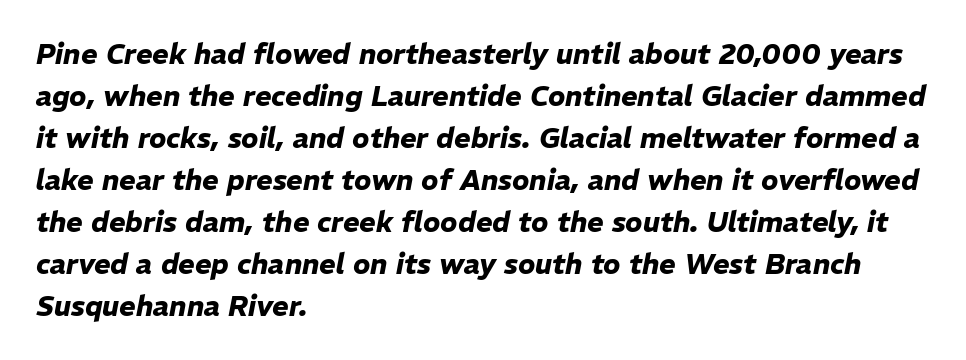
{"italic": "yes", "lean": "right", "slant_degrees": 11, "bold": "yes", "weight": "heavy", "width": "normal", "stroke_contrast": "low", "x_height": "medium", "monospaced": "no", "underline": "no", "align": "left", "line_spacing": "normal", "line_spacing_ratio": 1.5, "letter_spacing": "normal", "letter_spacing_em": 0.0, "glyph_px": 28}
